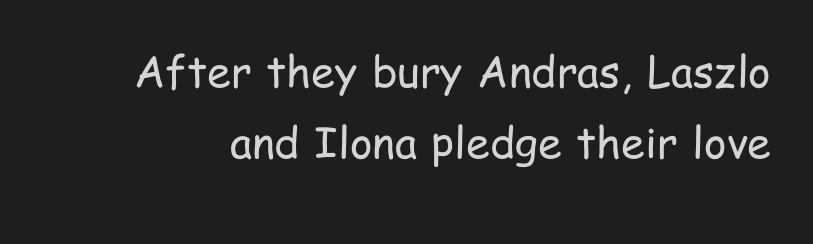
Q: Is the text bold? A: No.
Q: Is the text italic (slanted)? A: No, it is upright.
Q: Is the typeface a serif or a sans-serif typeface? A: Sans-serif.
Q: Is the text underlined? A: No.
Q: Is the spacing between letters normal or unusually wide? A: Normal.
Q: Is the spacing between lines tight, normal or loose? A: Normal.
Q: Width (condensed, normal, or wide)? A: Condensed.
Q: Stroke contrast? A: Low.
Q: x-height? A: Medium.
Q: Monospaced? A: No.
